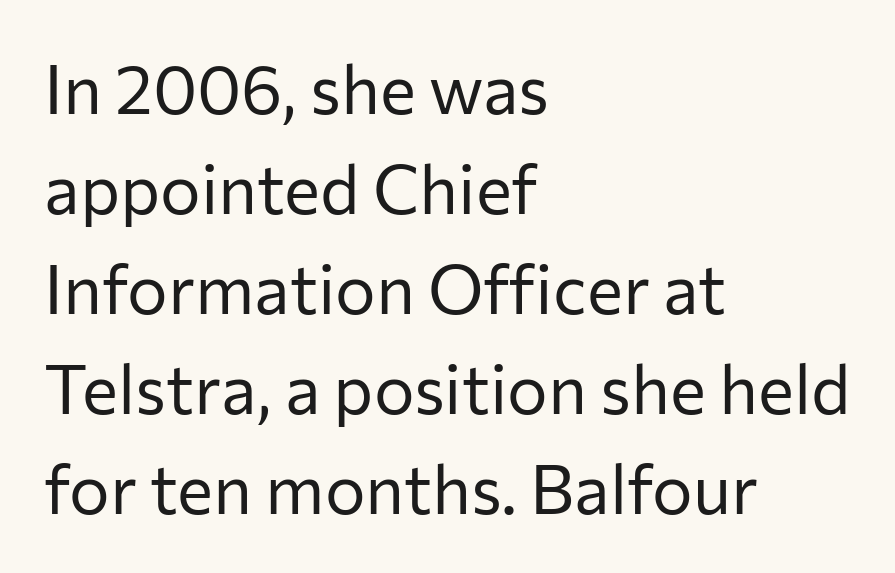
If you drew a ruler down the left edge, every line would touch it. Nope, not italic — everything's standing straight. Weight class: somewhere from thin through regular. Only glyphs here, with clear space below each row. Nothing unusual about the tracking: characters are spaced as the font intends.
